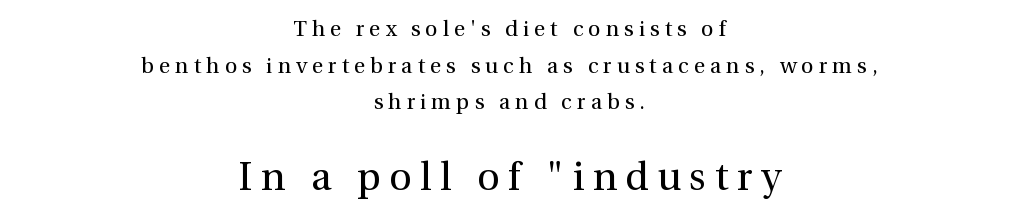
{"serif": "yes", "italic": "no", "bold": "no", "weight": "regular", "width": "normal", "x_height": "medium", "monospaced": "no", "underline": "no", "align": "center", "line_spacing": "normal", "line_spacing_ratio": 1.66, "letter_spacing": "wide", "letter_spacing_em": 0.22, "larger_block": "second", "size_ratio": 1.77, "glyph_px": 39}
